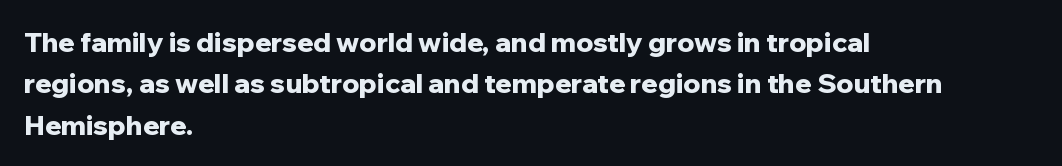
The image shows 27 px bold type, upright; set left-aligned, normal line spacing (1.53x), normal letter spacing, not underlined.
